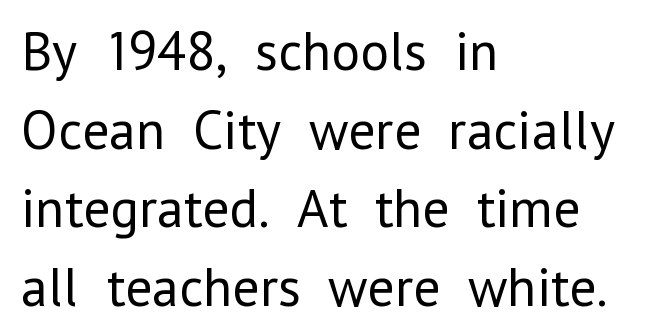
In CSS terms this would be text-align: left. Observe the absence of serifs on each vertical stroke in this sample. Underlining? Definitely not there. Every stem runs plumb, perpendicular to the baseline. Proportional: the letters do not fall into vertical columns.
